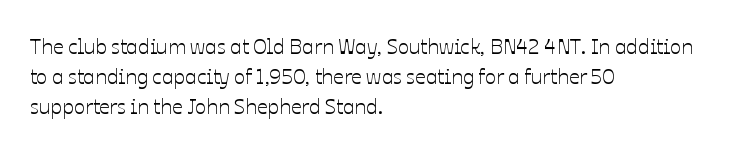
The image shows 21 px text type, upright; set left-aligned, normal line spacing (1.43x), normal letter spacing, not underlined.
